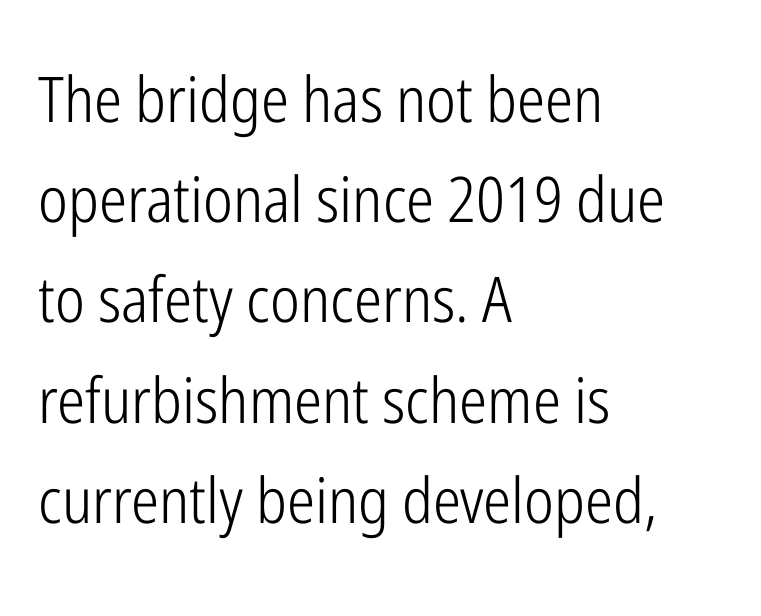
{"serif": "no", "italic": "no", "bold": "no", "weight": "light", "width": "condensed", "stroke_contrast": "low", "x_height": "medium", "monospaced": "no", "underline": "no", "align": "left", "line_spacing": "normal", "line_spacing_ratio": 1.59, "letter_spacing": "normal", "letter_spacing_em": 0.0, "glyph_px": 63}
